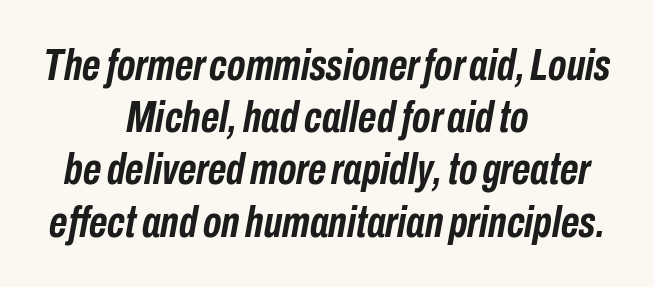
Q: Is the text bold? A: Yes.
Q: Is the text italic (slanted)? A: Yes, it leans right by about 10 degrees.
Q: Is the text underlined? A: No.
Q: How is the paragraph aligned? A: Centered.
Q: Is the spacing between letters normal or unusually wide? A: Normal.
Q: Width (condensed, normal, or wide)? A: Condensed.
Q: Stroke contrast? A: Low.
Q: x-height? A: Medium.
Q: Monospaced? A: No.
